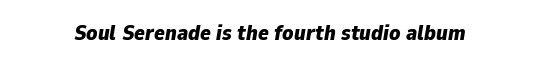
The image shows 22 px bold type, italic (leaning right); set normal letter spacing, not underlined.
